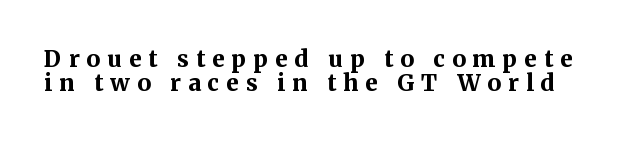
Decoration check: the copy has no underline. As a designer I'd log this as weight 700, bold. A roman cut, with each character standing at attention. Reading down the column, the eye jumps only a short way to each next line. Characters follow at a spacing far wider than the type designer built in.
